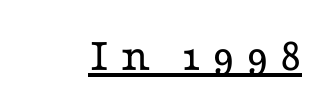
The lettering stays uniformly vertical, giving the passage a roman look. Caption: face not bold, strokes unweighted. This is serif lettering, the kind often seen in printed books. Each word looks stretched out because of the extra space between its letters. Every word sits above its own underline. You could not count columns in this text — the font is proportionally spaced.
